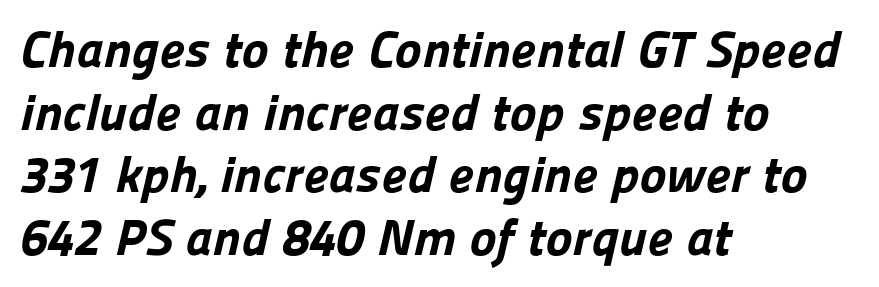
The passage is arranged the way most books set body copy — flush left. Are there feet on the stems? There aren't — it's a sans. Varying glyph widths throughout — classic text-font behaviour. Observe the ordinary spacing: letters are neighbours, not strangers. The words here are not underlined. I'd describe the lettering as bold — thick and assertive.
